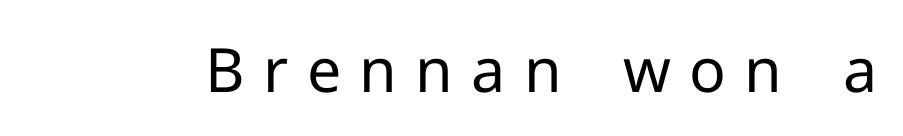
The image shows 61 px regular-weight sans-serif type, upright; set unusually wide letter spacing (+0.3 em), not underlined; low stroke contrast and a medium x-height.
